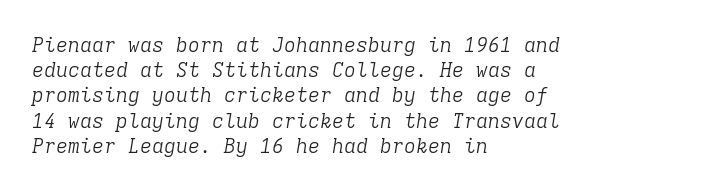
Q: Is the text bold? A: No.
Q: Is the text italic (slanted)? A: Yes, it leans right by about 9 degrees.
Q: Is the text underlined? A: No.
Q: How is the paragraph aligned? A: Left-aligned.
Q: Is the spacing between letters normal or unusually wide? A: Normal.
Q: Is the spacing between lines tight, normal or loose? A: Normal.
